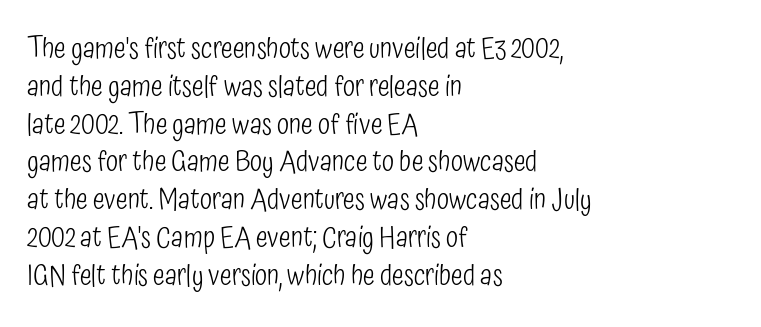
Q: Is the text bold? A: No.
Q: Is the text italic (slanted)? A: No, it is upright.
Q: Is the typeface a serif or a sans-serif typeface? A: Sans-serif.
Q: Is the text underlined? A: No.
Q: How is the paragraph aligned? A: Left-aligned.
Q: Is the spacing between letters normal or unusually wide? A: Normal.
Q: Is the spacing between lines tight, normal or loose? A: Normal.
Q: Width (condensed, normal, or wide)? A: Condensed.
Q: Stroke contrast? A: Low.
Q: x-height? A: Medium.
Q: Monospaced? A: No.
